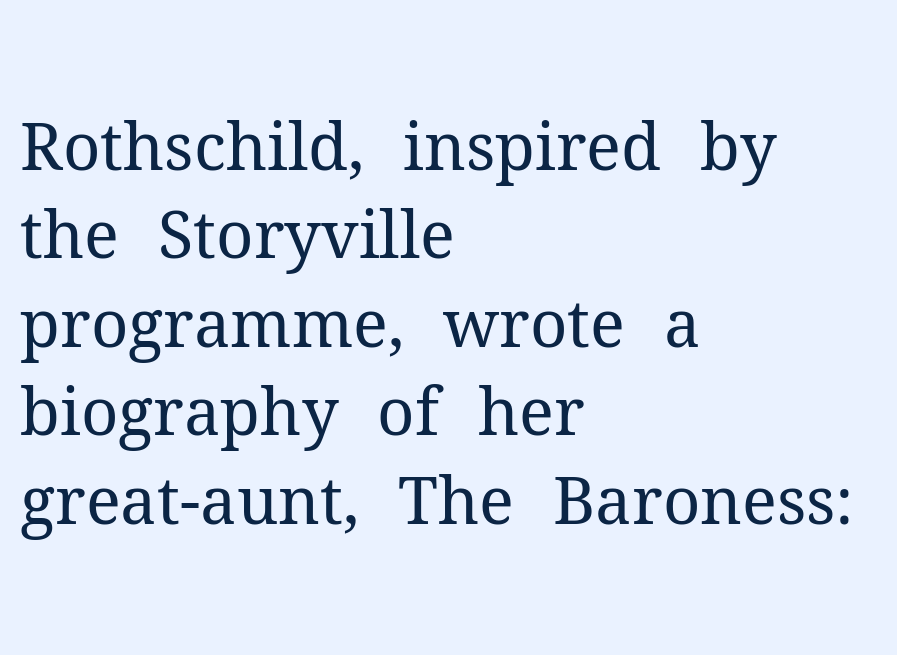
{"serif": "yes", "italic": "no", "bold": "no", "weight": "regular", "width": "normal", "stroke_contrast": "medium", "x_height": "medium", "monospaced": "no", "underline": "no", "align": "left", "line_spacing": "normal", "line_spacing_ratio": 1.36, "letter_spacing": "normal", "letter_spacing_em": 0.0, "glyph_px": 65}
